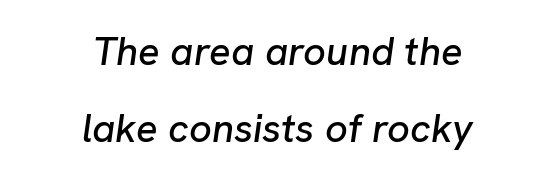
{"italic": "yes", "lean": "right", "slant_degrees": 8, "width": "normal", "stroke_contrast": "low", "x_height": "medium", "monospaced": "no", "underline": "no", "align": "center", "line_spacing": "loose", "line_spacing_ratio": 1.92, "letter_spacing": "normal", "letter_spacing_em": 0.0, "glyph_px": 40}
